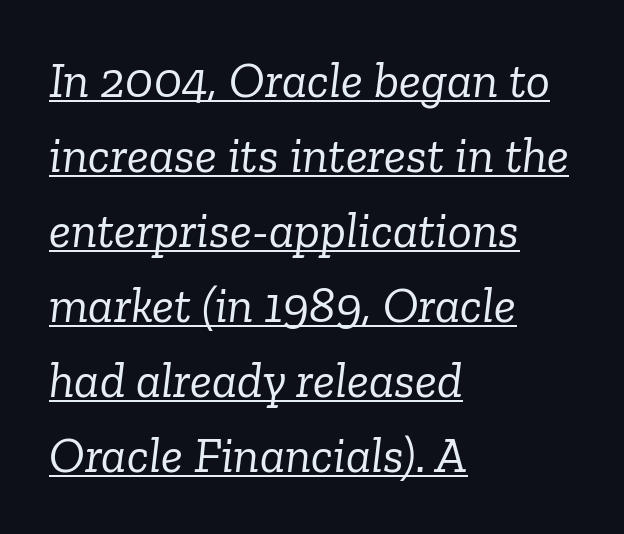
Words appear dense and cohesive because spacing is normal. Honestly, the row spacing looks completely unremarkable. Weight: not bold — regular or lighter. Typographically, this falls in the serif category. Looks like regular typesetting: each glyph gets only the width it needs.
